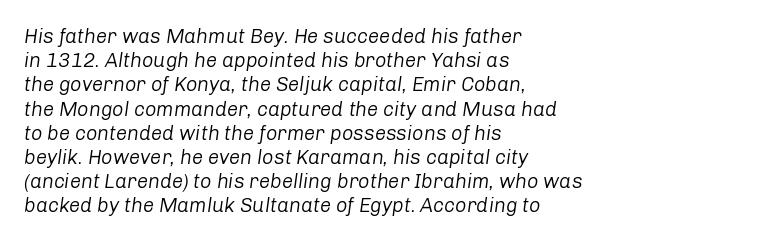
The image shows 20 px text type, italic (leaning right); set left-aligned, line spacing 1.21x, normal letter spacing, not underlined.
